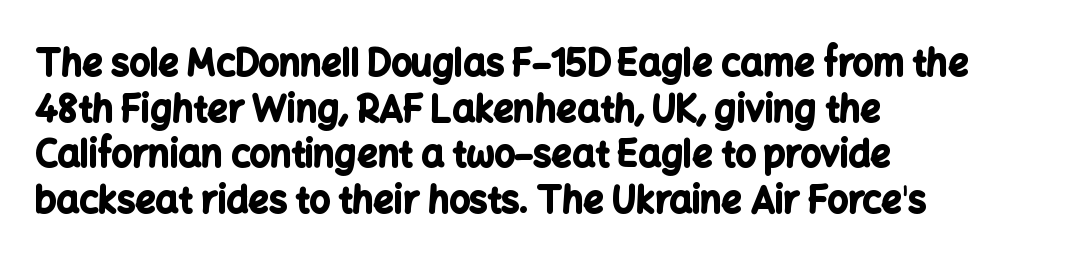
The image shows 36 px bold sans-serif type, upright; set left-aligned, normal line spacing (1.27x), normal letter spacing, not underlined; low stroke contrast and a medium x-height.
